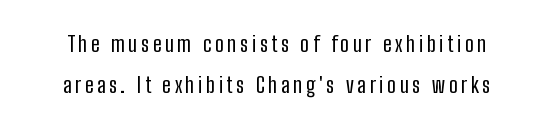
This sample uses an upright cut, with every glyph sitting square on the baseline. No heavy texture on the line: the type isn't bold. Bare-footed words on every line.
